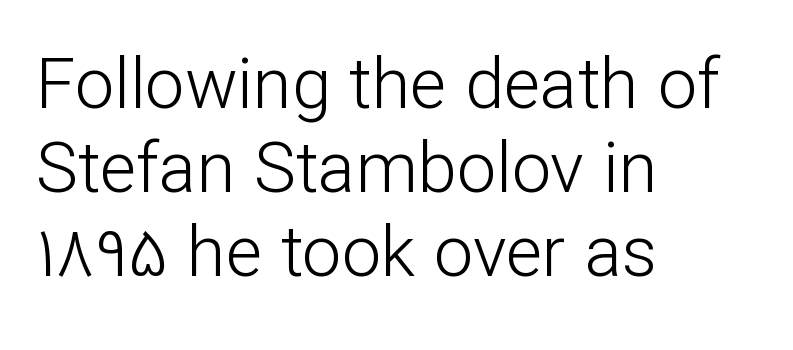
{"serif": "no", "italic": "no", "bold": "no", "weight": "light", "width": "normal", "stroke_contrast": "low", "x_height": "medium", "monospaced": "no", "underline": "no", "align": "left", "line_spacing_ratio": 1.2, "letter_spacing": "normal", "letter_spacing_em": 0.0, "glyph_px": 70}
